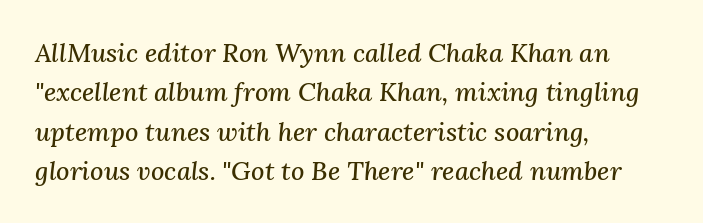
The image shows 26 px text type, italic (leaning right); set left-aligned, normal line spacing (1.51x), normal letter spacing, not underlined.
